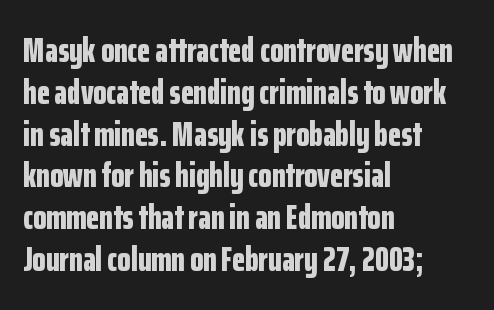
{"serif": "no", "italic": "no", "bold": "yes", "weight": "bold", "width": "condensed", "stroke_contrast": "low", "x_height": "medium", "monospaced": "no", "underline": "no", "align": "left", "line_spacing_ratio": 1.23, "letter_spacing": "normal", "letter_spacing_em": 0.0, "glyph_px": 34}
